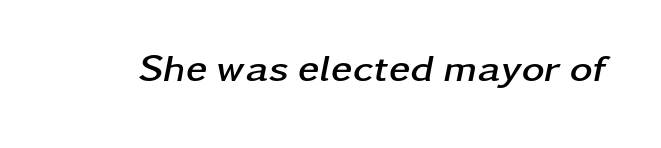
{"italic": "yes", "lean": "right", "slant_degrees": 11, "bold": "yes", "weight": "semibold", "width": "wide", "stroke_contrast": "low", "x_height": "medium", "monospaced": "no", "underline": "no", "letter_spacing": "normal", "letter_spacing_em": 0.0, "glyph_px": 39}
